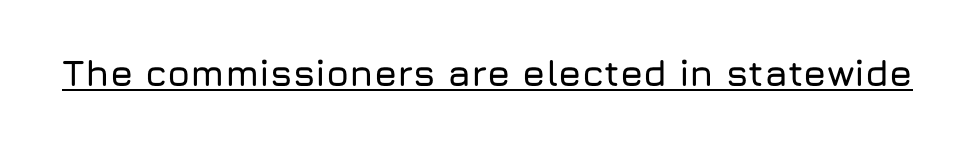
{"serif": "no", "italic": "no", "width": "normal", "stroke_contrast": "low", "x_height": "medium", "monospaced": "no", "underline": "yes", "letter_spacing": "normal", "letter_spacing_em": 0.0, "glyph_px": 37}
